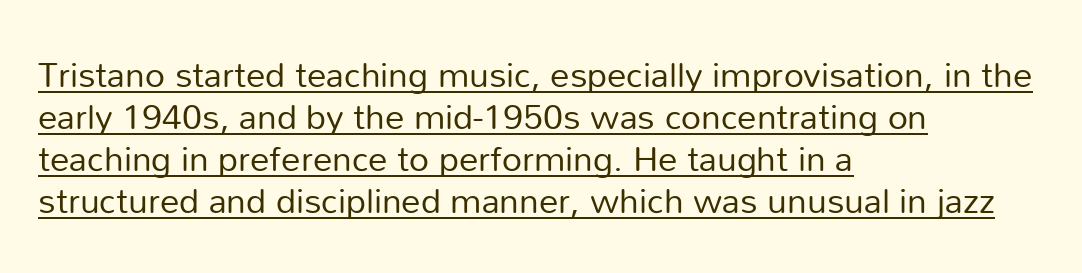
The image shows 35 px regular-weight sans-serif type, upright; set left-aligned, line spacing 1.2x, normal letter spacing, underlined; low stroke contrast and a medium x-height.
